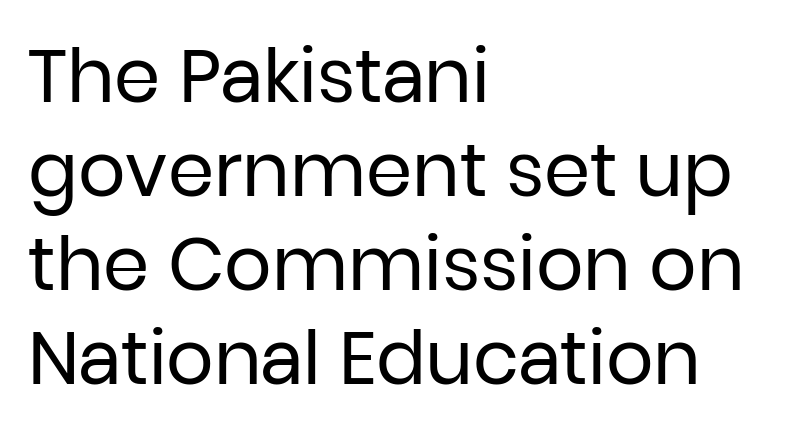
The tracking reads as untouched default to a designer's eye. Anything drawn beneath the words? Only blank space. In terms of posture, this sample is upright. Is this a fixed-width face? No — the glyphs have proportional, varying widths.
